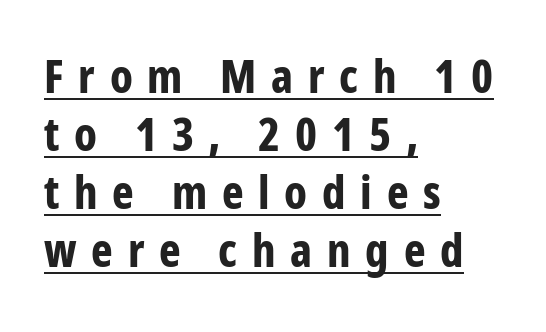
The image shows 46 px bold, condensed sans-serif type, upright; set left-aligned, normal line spacing (1.26x), unusually wide letter spacing (+0.32 em), underlined; low stroke contrast and a medium x-height.
